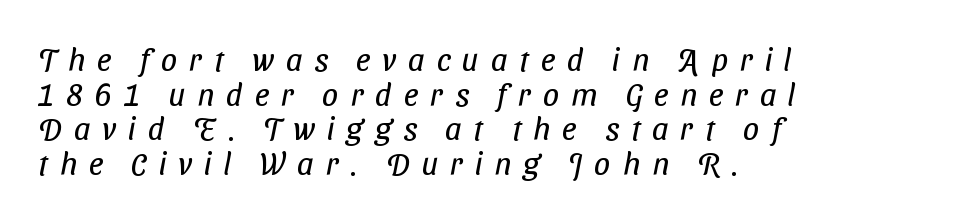
Q: Is the text bold? A: No.
Q: Is the typeface a serif or a sans-serif typeface? A: Sans-serif.
Q: Is the text underlined? A: No.
Q: How is the paragraph aligned? A: Left-aligned.
Q: Is the spacing between letters normal or unusually wide? A: Unusually wide.
Q: Is the spacing between lines tight, normal or loose? A: Tight.
Q: Width (condensed, normal, or wide)? A: Condensed.
Q: Stroke contrast? A: Low.
Q: x-height? A: Medium.
Q: Monospaced? A: No.
